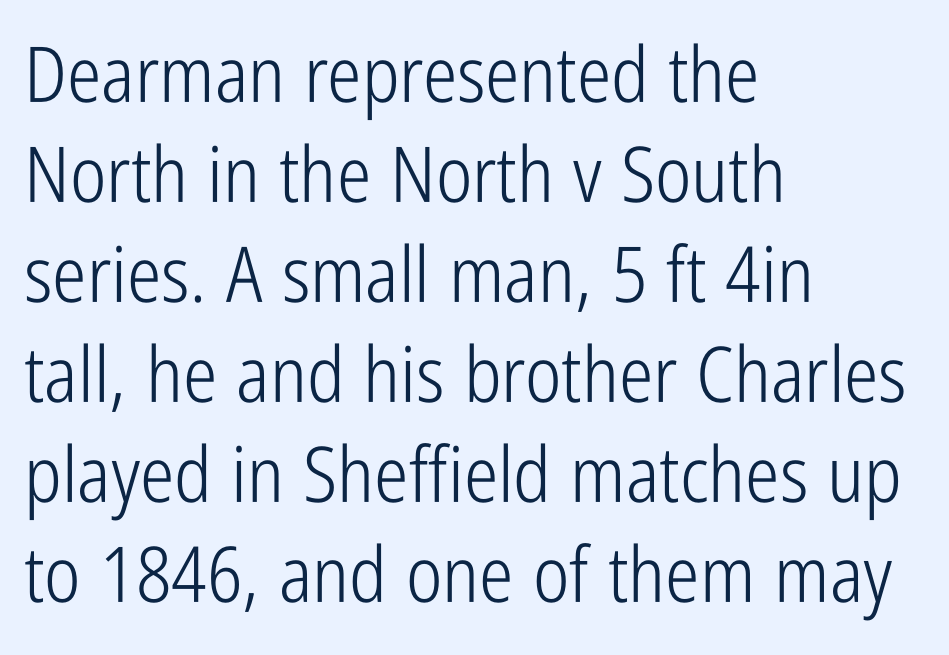
Line spacing here is normal. Each letter keeps its own natural width here, so spacing adapts to shape. This sample uses an upright cut, with every glyph sitting square on the baseline. The strip under each line holds only bare page. Is the letter spacing exaggerated? No — it looks like the ordinary default. The letters look calm and open, with moderate or lighter stems.
